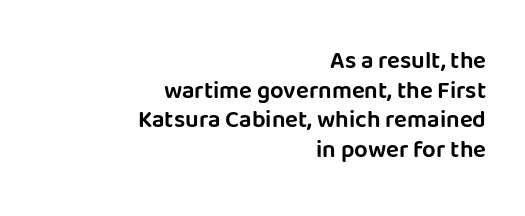
Horizontally, the lines are justified to the trailing edge only. The words here are not underlined. Students, note that the glyphs here touch the page at normal intervals. The axis of the letterforms is exactly vertical.
